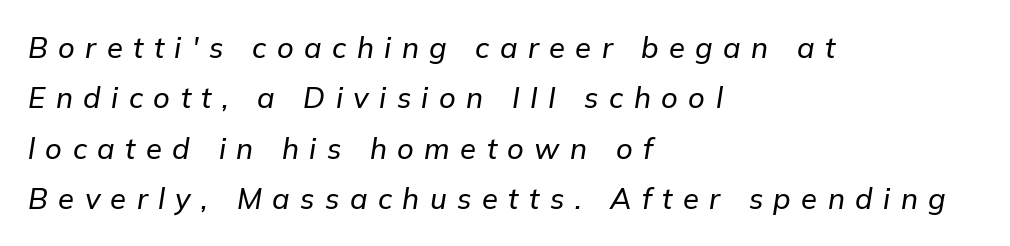
A classic flush-left, rag-right setting is used for this passage. The horizontal fit of the characters is loose and conspicuously gappy. Only glyphs here, with clear space below each row. Every character sits at an angle, as italics do. The face used here is proportionally spaced, like ordinary book or web type.
